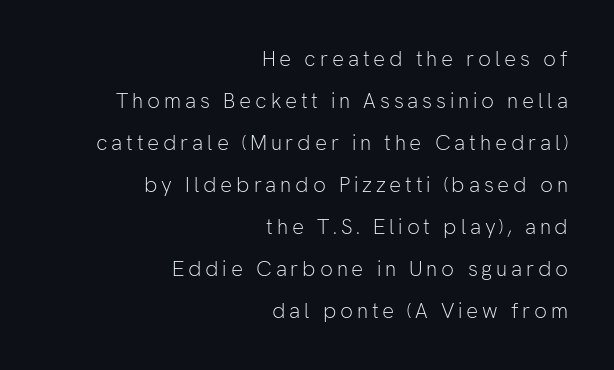
{"italic": "no", "bold": "no", "underline": "no", "align": "right", "line_spacing": "loose", "line_spacing_ratio": 2.0, "glyph_px": 21}
